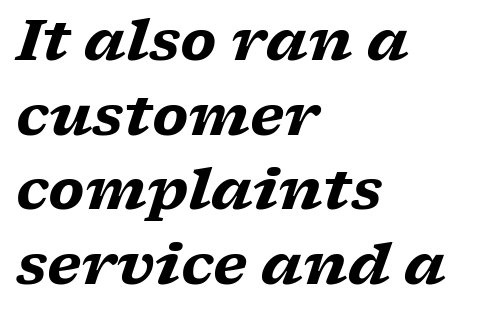
The image shows 57 px heavy, wide serif type, italic (leaning right); set left-aligned, normal line spacing (1.31x), normal letter spacing, not underlined; low stroke contrast and a medium x-height.
